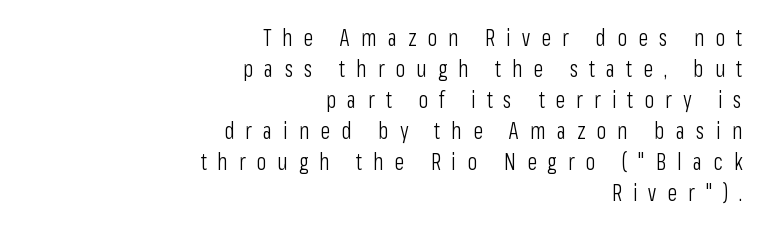
Q: Is the text bold? A: No.
Q: Is the text italic (slanted)? A: No, it is upright.
Q: Is the text underlined? A: No.
Q: How is the paragraph aligned? A: Right-aligned.
Q: Is the spacing between letters normal or unusually wide? A: Unusually wide.
Q: Is the spacing between lines tight, normal or loose? A: Normal.
